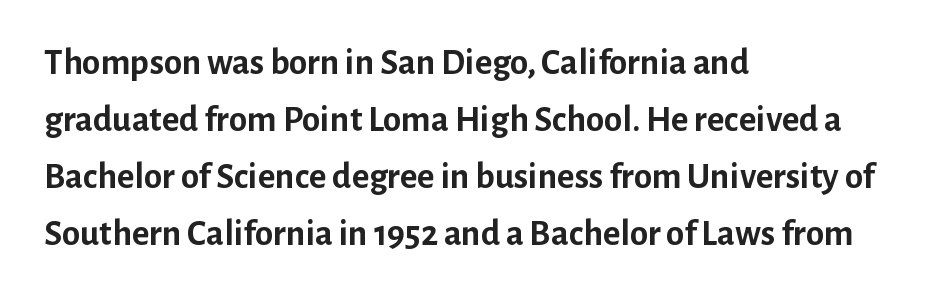
Q: Is the text bold? A: Yes.
Q: Is the text italic (slanted)? A: No, it is upright.
Q: Is the typeface a serif or a sans-serif typeface? A: Sans-serif.
Q: Is the text underlined? A: No.
Q: How is the paragraph aligned? A: Left-aligned.
Q: Is the spacing between letters normal or unusually wide? A: Normal.
Q: Is the spacing between lines tight, normal or loose? A: Normal.
Q: Width (condensed, normal, or wide)? A: Normal.
Q: Stroke contrast? A: Low.
Q: x-height? A: Medium.
Q: Monospaced? A: No.
